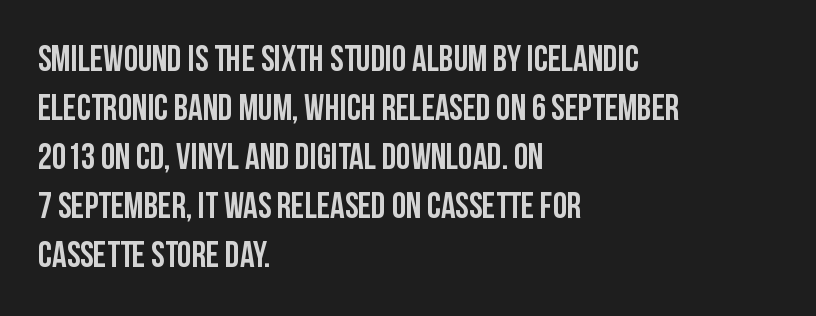
Are there feet on the stems? There aren't — it's a sans. This block has exactly the height ordinary leading produces. Italic: no, the glyphs are upright roman. The letters sit at their default tracking, neither squeezed nor spread. Line starts are locked; line ends wander.
